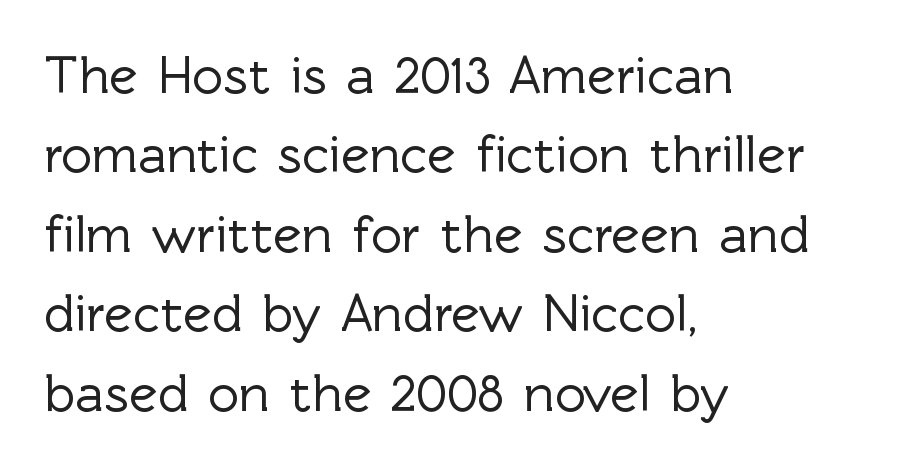
{"serif": "no", "italic": "no", "width": "normal", "x_height": "medium", "monospaced": "no", "underline": "no", "align": "left", "line_spacing": "normal", "line_spacing_ratio": 1.47, "letter_spacing": "normal", "letter_spacing_em": 0.0, "glyph_px": 54}
